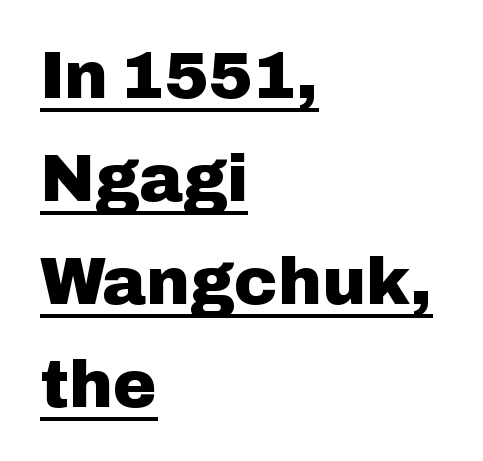
Each line starts at the same left margin while the right side varies. The type family on display is of the sans-serif kind. Honestly, the underline is the first thing you notice here. Looks like regular typesetting: each glyph gets only the width it needs. Does the leading feel generous? No, just average. Strokes here are thick enough to call this a true bold.
